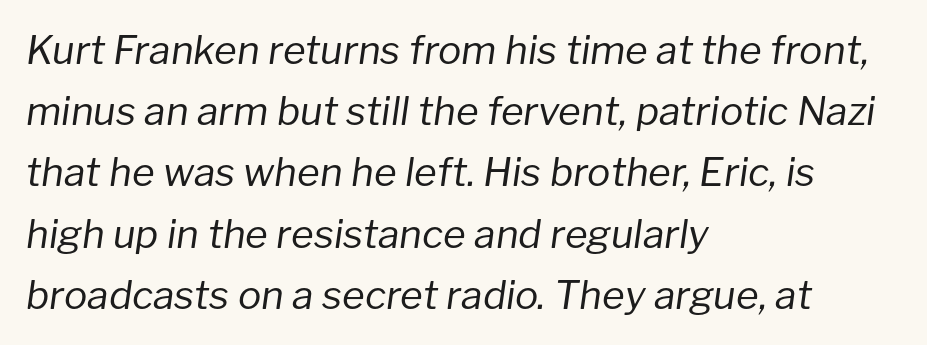
The image shows 39 px regular-weight type, italic (leaning right); set left-aligned, normal line spacing (1.57x), normal letter spacing, not underlined; low stroke contrast and a medium x-height.
